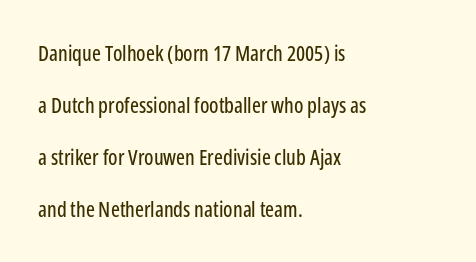
Posture: upright roman. Words appear dense and cohesive because spacing is normal. Line spacing here is loose. Anything drawn beneath the words? Only blank space. Left-aligned paragraph, ragged on the right.
